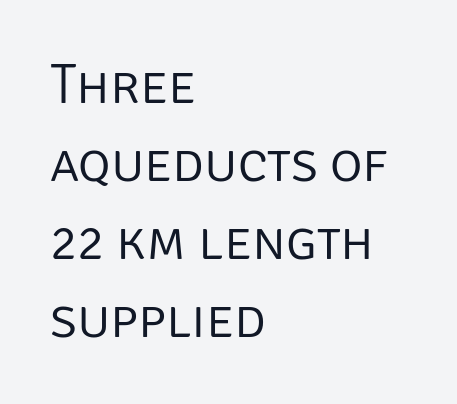
The image shows 56 px light sans-serif type, upright; set left-aligned, normal line spacing (1.39x), normal letter spacing, not underlined; low stroke contrast and a large x-height.
